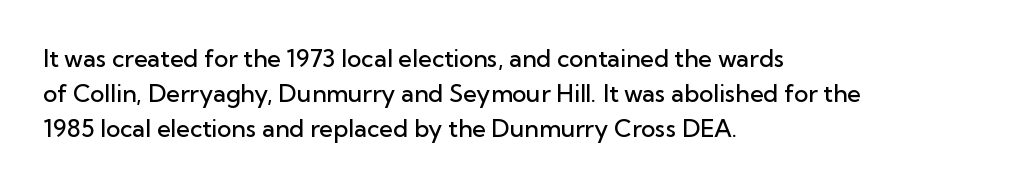
Q: Is the text bold? A: Semi-bold.
Q: Is the text italic (slanted)? A: No, it is upright.
Q: Is the text underlined? A: No.
Q: How is the paragraph aligned? A: Left-aligned.
Q: Is the spacing between letters normal or unusually wide? A: Normal.
Q: Is the spacing between lines tight, normal or loose? A: Normal.
